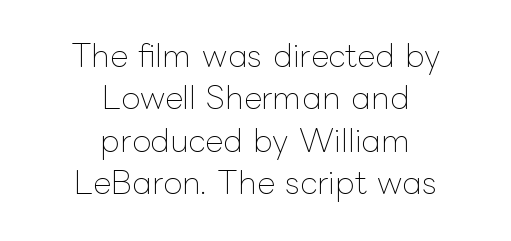
The image shows 31 px thin type, upright; set centered, normal line spacing (1.37x), normal letter spacing, not underlined; low stroke contrast and a medium x-height.
